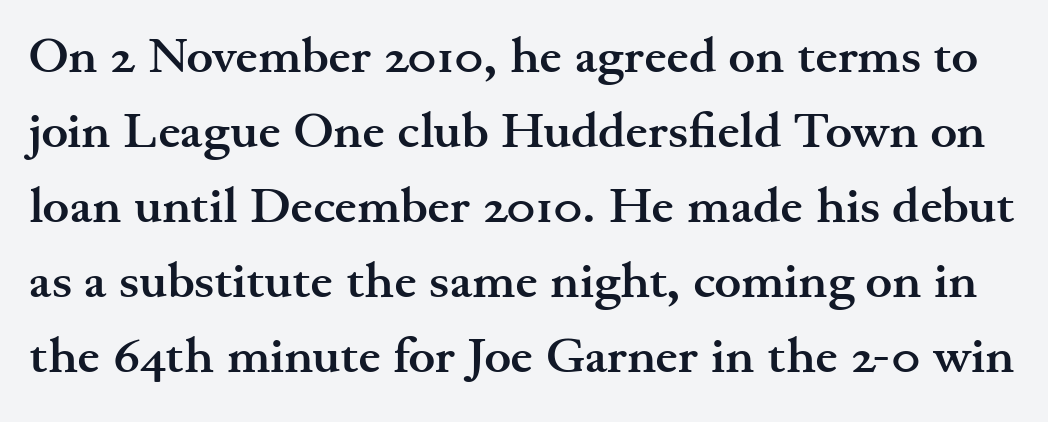
Here the designer chose a conventional face with non-uniform glyph widths. Style check: upright. In terms of leading, this rendering sits right in the middle. The sample has been set heavy, in full bold. The passage shown is typeset with a serif family.
